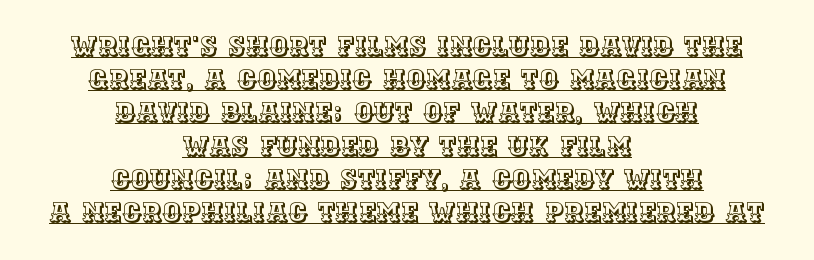
What decoration does the sample have? An underline. No italicization has been applied; the sample stays upright. Casual observation: everything's sitting right in the middle. In terms of letterspacing, this is plain default setting.
